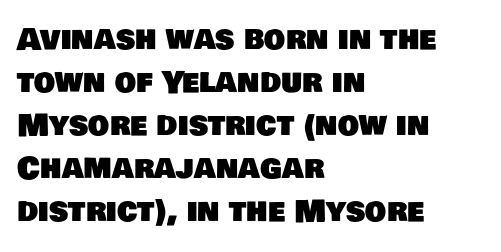
Interline gaps are of average width in this sample. Does the copy run flush right? No — it runs flush left. Character widths vary here, with narrow letters taking less room than wide ones. The zone under the glyphs is completely vacant.
